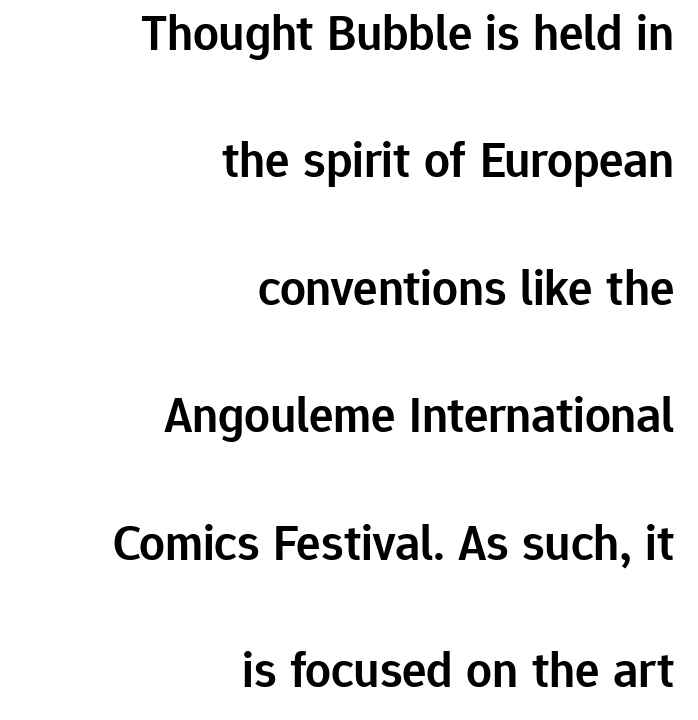
{"serif": "no", "italic": "no", "bold": "semi", "weight": "semibold", "width": "normal", "stroke_contrast": "low", "x_height": "medium", "monospaced": "no", "underline": "no", "align": "right", "line_spacing": "loose", "line_spacing_ratio": 2.5, "letter_spacing": "normal", "letter_spacing_em": 0.0, "glyph_px": 51}
